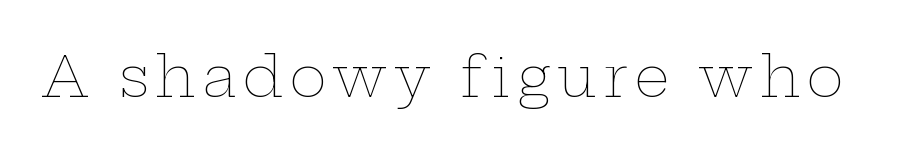
The image shows 56 px thin, wide type, upright; set not underlined; low stroke contrast and a medium x-height.
